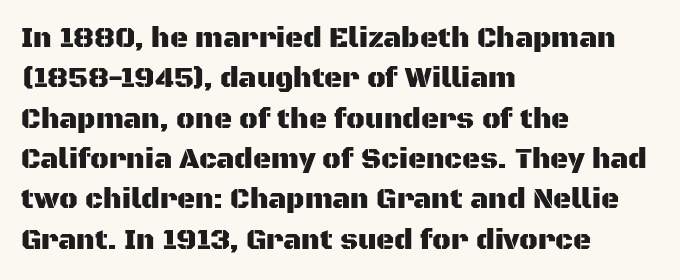
The image shows 28 px sans-serif type, upright; set left-aligned, normal line spacing (1.44x), normal letter spacing, not underlined; medium stroke contrast and a large x-height.
